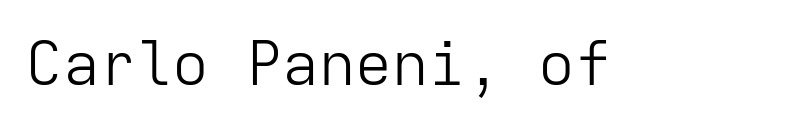
{"serif": "no", "italic": "no", "bold": "no", "weight": "light", "width": "normal", "stroke_contrast": "low", "x_height": "medium", "monospaced": "yes", "underline": "no", "letter_spacing": "normal", "letter_spacing_em": 0.0, "glyph_px": 61}
